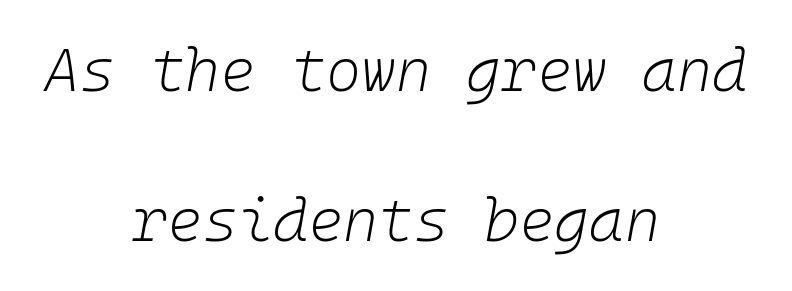
The image shows 60 px light type, italic (leaning right); set centered, loose line spacing (2.5x), normal letter spacing, not underlined; low stroke contrast and a medium x-height.
